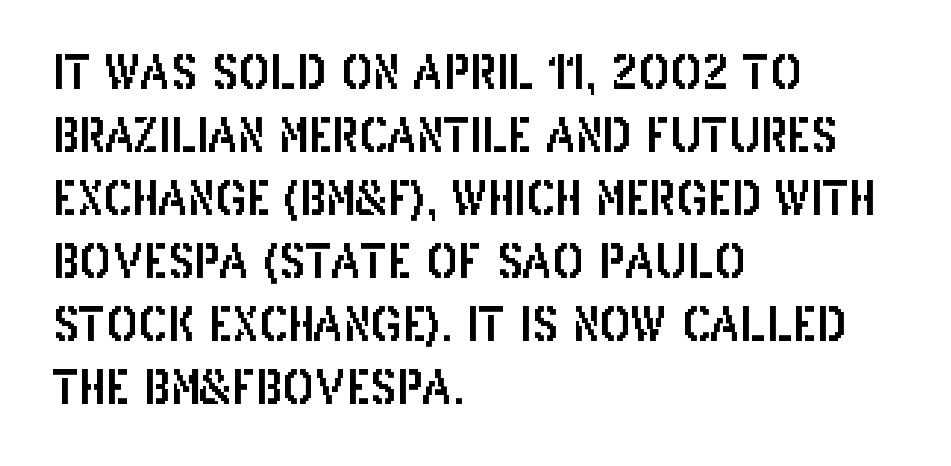
The image shows 47 px condensed sans-serif type, upright; set left-aligned, normal line spacing (1.34x), normal letter spacing, not underlined; low stroke contrast and a large x-height.
